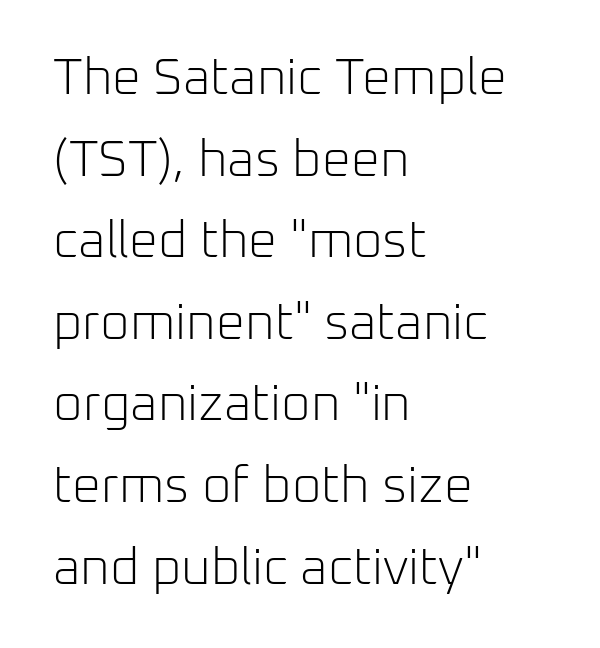
The image shows 51 px light sans-serif type, upright; set left-aligned, normal line spacing (1.6x), normal letter spacing, not underlined; low stroke contrast and a medium x-height.
